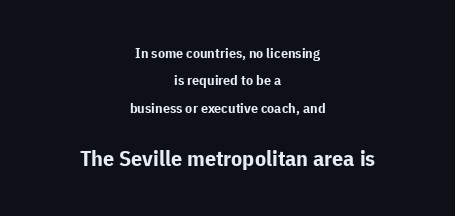
I'd describe the lettering as bold — thick and assertive. Neither beginnings nor endings align; midpoints do. This is the regular roman posture of the typeface. Students, note that the glyphs here touch the page at normal intervals. Vertically, the passage feels expansive, rows floating well apart. Anything drawn beneath the words? Only blank space.
